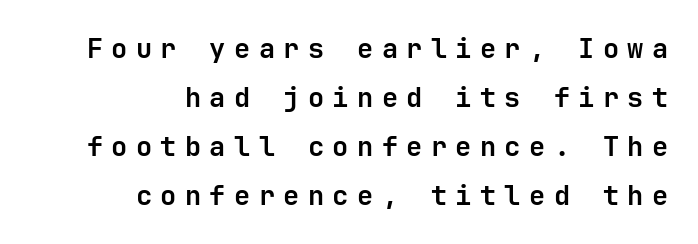
Q: Is the text bold? A: Yes.
Q: Is the text italic (slanted)? A: No, it is upright.
Q: Is the text underlined? A: No.
Q: How is the paragraph aligned? A: Right-aligned.
Q: Is the spacing between letters normal or unusually wide? A: Unusually wide.
